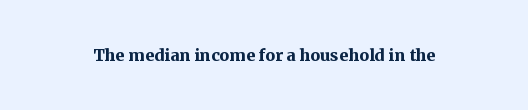
{"italic": "no", "bold": "yes", "underline": "no", "letter_spacing": "normal", "letter_spacing_em": 0.0, "glyph_px": 22}
